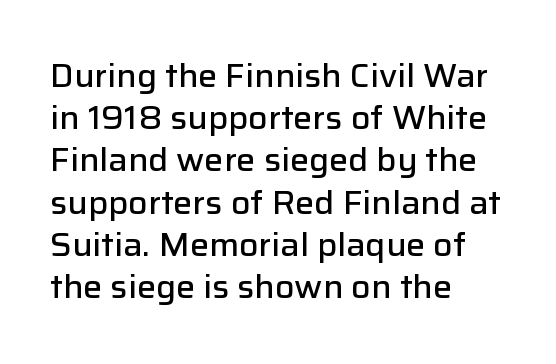
{"serif": "no", "italic": "no", "bold": "semi", "weight": "semibold", "width": "normal", "stroke_contrast": "low", "x_height": "medium", "monospaced": "no", "underline": "no", "align": "left", "line_spacing": "normal", "line_spacing_ratio": 1.32, "letter_spacing": "normal", "letter_spacing_em": 0.0, "glyph_px": 32}
